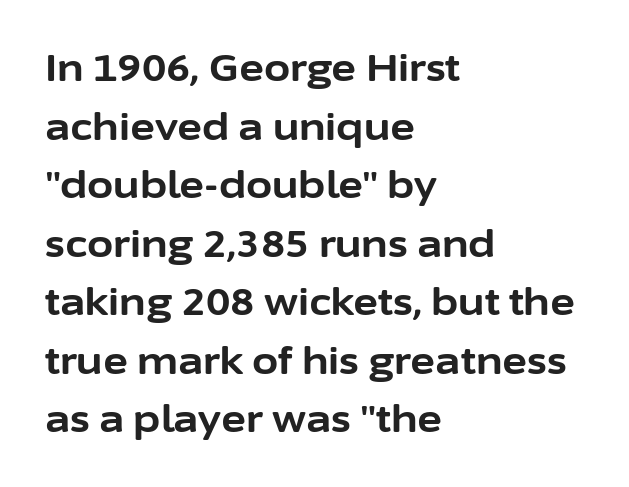
Is there much room between lines? A standard amount, neither cramped nor airy. The letterforms sit shoulder to shoulder at normal distance. The zone under the glyphs is completely vacant. When letters stand straight like this, we call the style roman or upright. Heft: maximum for text — a bold.
